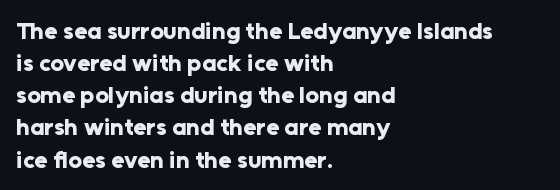
{"italic": "no", "bold": "yes", "underline": "no", "align": "left", "line_spacing": "normal", "line_spacing_ratio": 1.34, "letter_spacing": "normal", "letter_spacing_em": 0.0, "glyph_px": 24}
